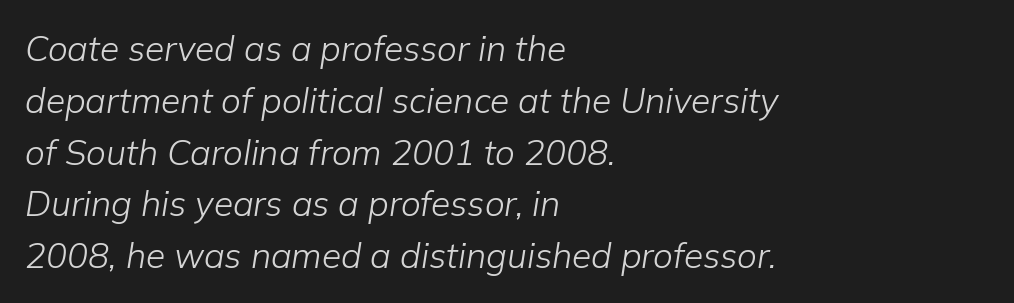
{"italic": "yes", "lean": "right", "slant_degrees": 9, "bold": "no", "weight": "light", "width": "normal", "stroke_contrast": "low", "x_height": "medium", "monospaced": "no", "underline": "no", "align": "left", "line_spacing": "normal", "line_spacing_ratio": 1.48, "letter_spacing": "normal", "letter_spacing_em": 0.0, "glyph_px": 35}
